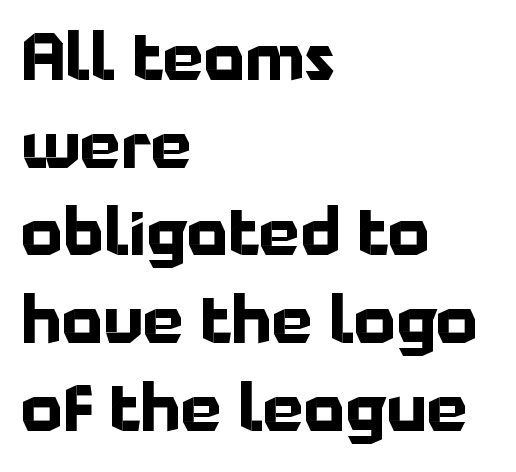
Q: Is the text bold? A: Yes.
Q: Is the text italic (slanted)? A: No, it is upright.
Q: Is the typeface a serif or a sans-serif typeface? A: Sans-serif.
Q: Is the text underlined? A: No.
Q: How is the paragraph aligned? A: Left-aligned.
Q: Is the spacing between letters normal or unusually wide? A: Normal.
Q: Is the spacing between lines tight, normal or loose? A: Normal.
Q: Width (condensed, normal, or wide)? A: Normal.
Q: Stroke contrast? A: Low.
Q: x-height? A: Medium.
Q: Monospaced? A: No.
